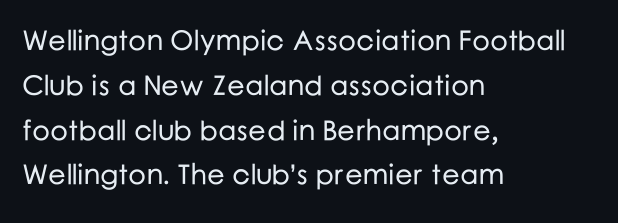
The image shows 28 px sans-serif type, upright; set left-aligned, normal line spacing (1.6x), normal letter spacing, not underlined; low stroke contrast and a medium x-height.
